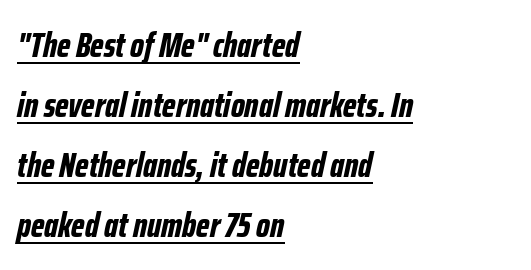
Q: Is the text bold? A: Yes.
Q: Is the text italic (slanted)? A: Yes, it leans right by about 12 degrees.
Q: Is the text underlined? A: Yes.
Q: How is the paragraph aligned? A: Left-aligned.
Q: Is the spacing between letters normal or unusually wide? A: Normal.
Q: Width (condensed, normal, or wide)? A: Condensed.
Q: Stroke contrast? A: Low.
Q: x-height? A: Medium.
Q: Monospaced? A: No.
